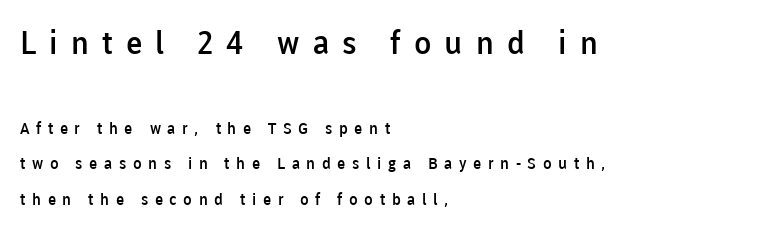
{"serif": "no", "italic": "no", "bold": "semi", "weight": "semibold", "width": "normal", "stroke_contrast": "low", "x_height": "medium", "monospaced": "no", "underline": "no", "align": "left", "line_spacing": "loose", "line_spacing_ratio": 2.22, "letter_spacing": "wide", "letter_spacing_em": 0.41, "larger_block": "first", "size_ratio": 2.0, "glyph_px": 32}
